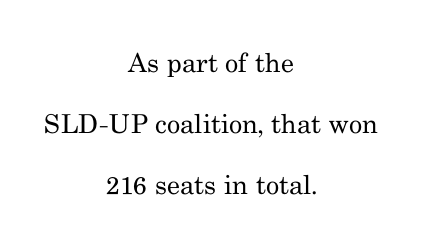
Q: Is the text bold? A: No.
Q: Is the text italic (slanted)? A: No, it is upright.
Q: Is the text underlined? A: No.
Q: How is the paragraph aligned? A: Centered.
Q: Is the spacing between letters normal or unusually wide? A: Normal.
Q: Is the spacing between lines tight, normal or loose? A: Loose.
